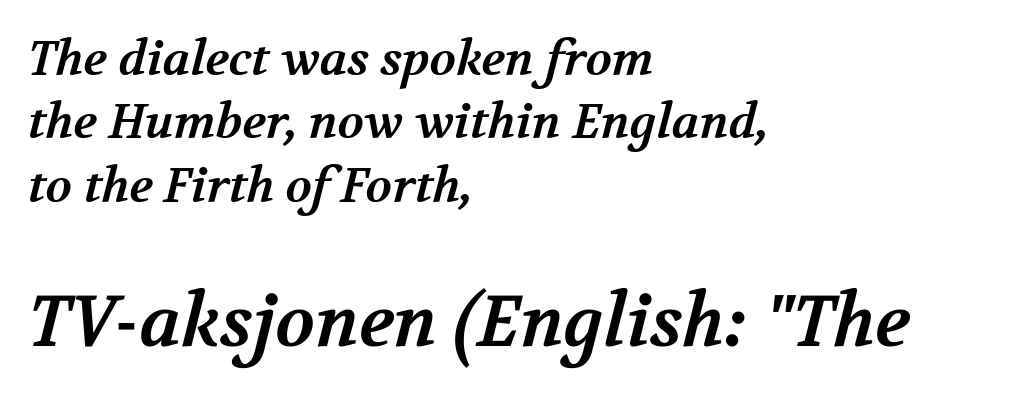
Q: Is the text bold? A: Yes.
Q: Is the typeface a serif or a sans-serif typeface? A: Serif.
Q: Is the text underlined? A: No.
Q: How is the paragraph aligned? A: Left-aligned.
Q: Is the spacing between letters normal or unusually wide? A: Normal.
Q: Is the spacing between lines tight, normal or loose? A: Normal.
Q: Which block of text is set in a larger size, the first (top) or the second (bottom)? A: The second (bottom) one.
Q: Width (condensed, normal, or wide)? A: Normal.
Q: Stroke contrast? A: Medium.
Q: x-height? A: Medium.
Q: Monospaced? A: No.
